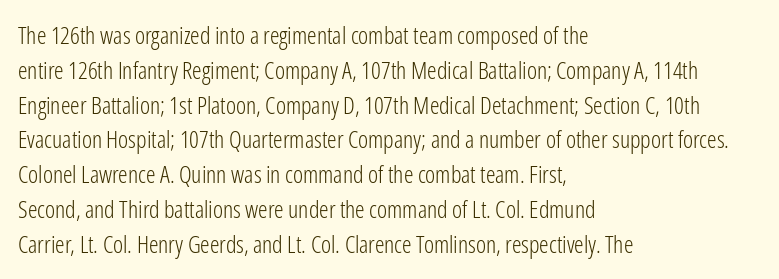
Q: Is the text bold? A: No.
Q: Is the text italic (slanted)? A: No, it is upright.
Q: Is the text underlined? A: No.
Q: How is the paragraph aligned? A: Left-aligned.
Q: Is the spacing between letters normal or unusually wide? A: Normal.
Q: Is the spacing between lines tight, normal or loose? A: Normal.
